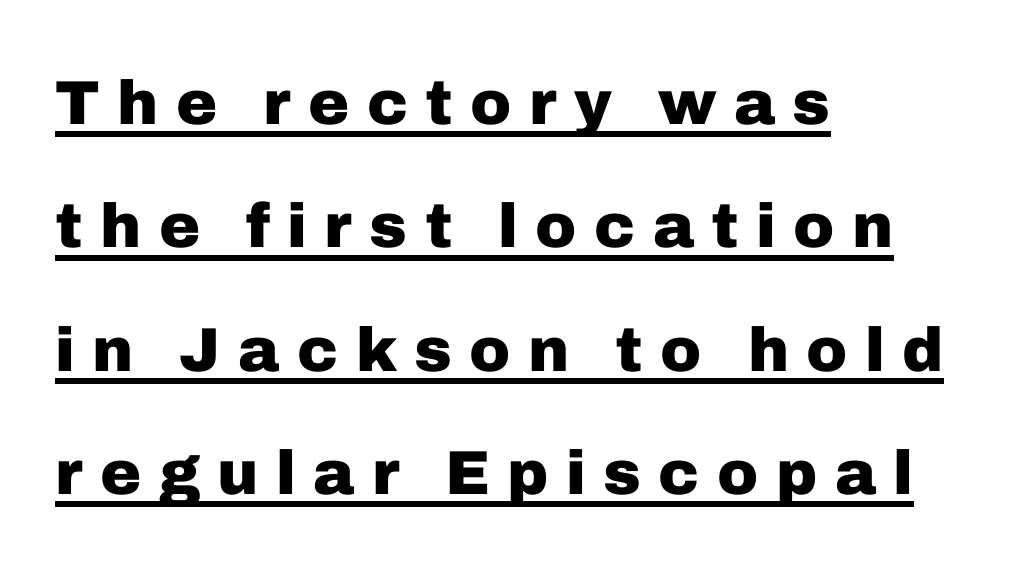
{"serif": "no", "italic": "no", "bold": "yes", "weight": "heavy", "width": "normal", "stroke_contrast": "low", "x_height": "medium", "monospaced": "no", "underline": "yes", "align": "left", "line_spacing": "loose", "line_spacing_ratio": 1.99, "letter_spacing": "wide", "letter_spacing_em": 0.28, "glyph_px": 62}
